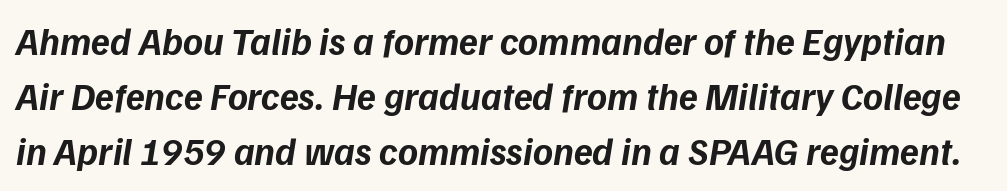
The font's italic variant was chosen for this text. You could call the tracking neutral — neither tight nor loose. Set as a true bold cut, around the 700 mark. Each row of text sits above clean, open space. Is there much room between lines? A standard amount, neither cramped nor airy. Think of a printed novel: that variable character pitch is what you see here.
